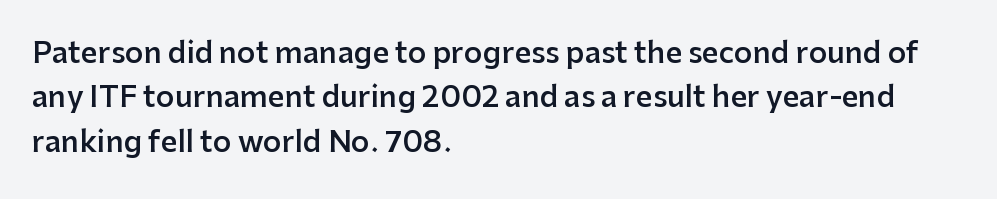
Q: Is the text bold? A: Semi-bold.
Q: Is the text italic (slanted)? A: No, it is upright.
Q: Is the typeface a serif or a sans-serif typeface? A: Sans-serif.
Q: Is the text underlined? A: No.
Q: How is the paragraph aligned? A: Left-aligned.
Q: Is the spacing between letters normal or unusually wide? A: Normal.
Q: Is the spacing between lines tight, normal or loose? A: Normal.
Q: Width (condensed, normal, or wide)? A: Normal.
Q: Stroke contrast? A: Low.
Q: x-height? A: Medium.
Q: Monospaced? A: No.
